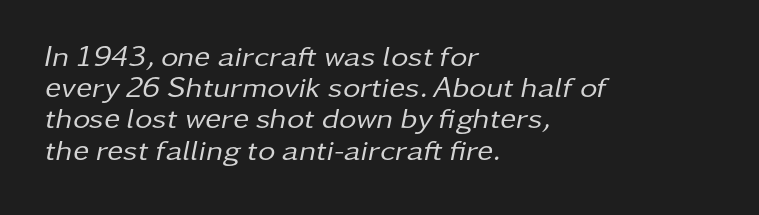
Q: Is the text bold? A: No.
Q: Is the text italic (slanted)? A: Yes, it leans right by about 11 degrees.
Q: Is the text underlined? A: No.
Q: How is the paragraph aligned? A: Left-aligned.
Q: Is the spacing between letters normal or unusually wide? A: Normal.
Q: Is the spacing between lines tight, normal or loose? A: Tight.
Q: Width (condensed, normal, or wide)? A: Normal.
Q: Stroke contrast? A: Low.
Q: x-height? A: Medium.
Q: Monospaced? A: No.
